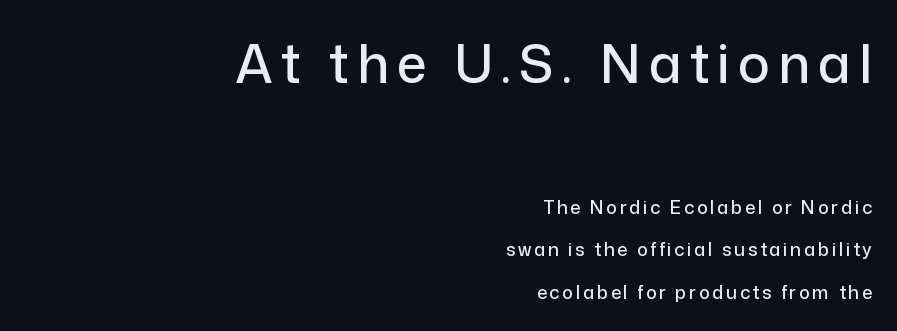
Q: Is the text italic (slanted)? A: No, it is upright.
Q: Is the typeface a serif or a sans-serif typeface? A: Sans-serif.
Q: Is the text underlined? A: No.
Q: How is the paragraph aligned? A: Right-aligned.
Q: Is the spacing between lines tight, normal or loose? A: Loose.
Q: Which block of text is set in a larger size, the first (top) or the second (bottom)? A: The first (top) one.
Q: Width (condensed, normal, or wide)? A: Normal.
Q: Stroke contrast? A: Low.
Q: x-height? A: Medium.
Q: Monospaced? A: No.
